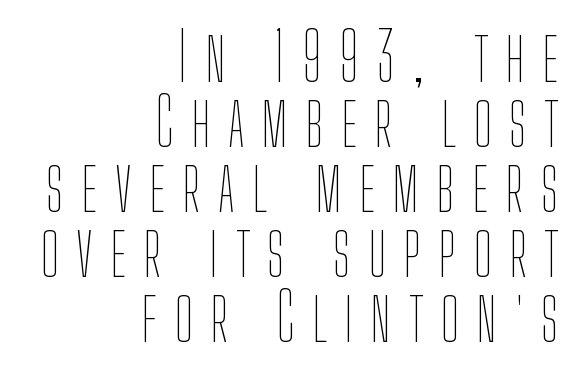
Q: Is the text bold? A: No.
Q: Is the text italic (slanted)? A: No, it is upright.
Q: Is the text underlined? A: No.
Q: How is the paragraph aligned? A: Right-aligned.
Q: Is the spacing between letters normal or unusually wide? A: Unusually wide.
Q: Is the spacing between lines tight, normal or loose? A: Tight.
Q: Width (condensed, normal, or wide)? A: Condensed.
Q: Stroke contrast? A: Low.
Q: x-height? A: Medium.
Q: Monospaced? A: No.
